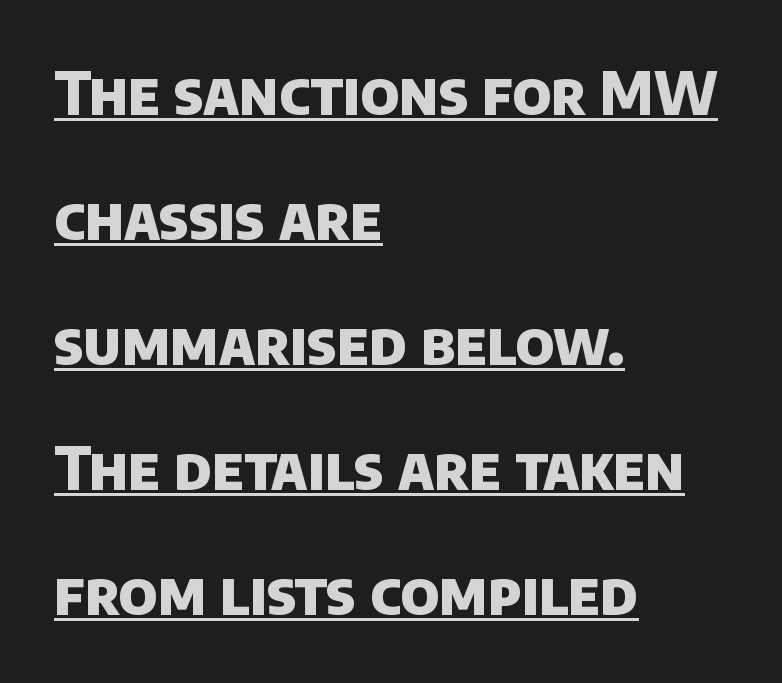
The image shows 59 px heavy sans-serif type; set left-aligned, loose line spacing (2.12x), normal letter spacing, underlined; low stroke contrast and a large x-height.
